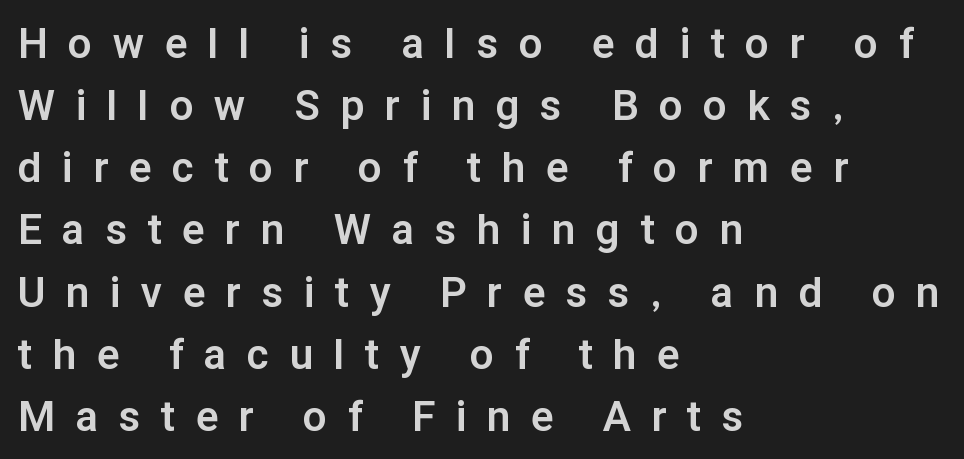
{"serif": "no", "italic": "no", "bold": "yes", "weight": "bold", "width": "normal", "stroke_contrast": "low", "x_height": "medium", "monospaced": "no", "underline": "no", "align": "left", "line_spacing": "normal", "line_spacing_ratio": 1.48, "letter_spacing": "wide", "letter_spacing_em": 0.5, "glyph_px": 42}
